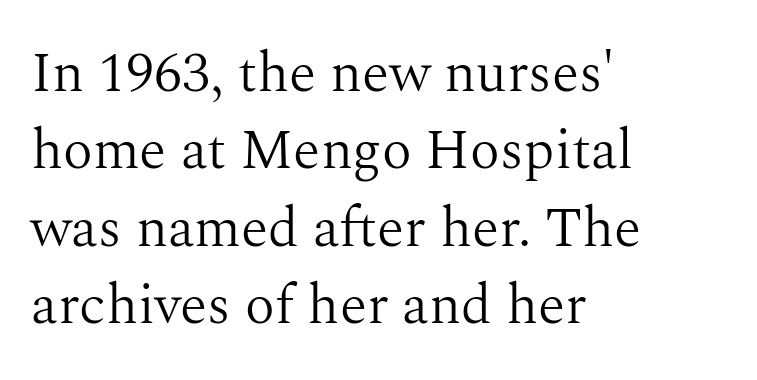
The space directly below the letters is spotless. Summary of weight: not heavy and not bold. A typesetter would call this proportional, since set widths differ per character. What's the leading like? Ordinary, nothing unusual. Typeset ragged right — the left edge is the straight one. This is roman type, the default non-slanted kind.
